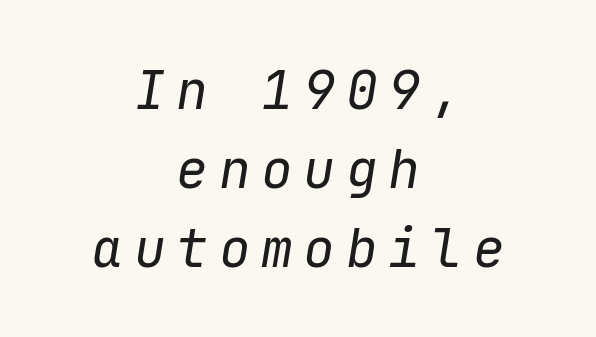
Q: Is the text bold? A: No.
Q: Is the text italic (slanted)? A: Yes, it leans right by about 9 degrees.
Q: Is the text underlined? A: No.
Q: How is the paragraph aligned? A: Centered.
Q: Is the spacing between letters normal or unusually wide? A: Unusually wide.
Q: Is the spacing between lines tight, normal or loose? A: Normal.
Q: Width (condensed, normal, or wide)? A: Normal.
Q: Stroke contrast? A: Low.
Q: x-height? A: Medium.
Q: Monospaced? A: Yes.
